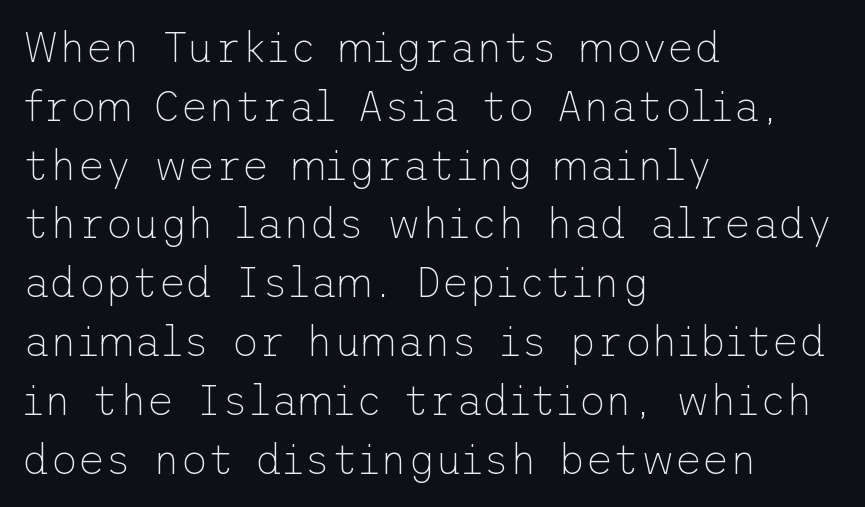
Is this a sans? Yes — the strokes have no serifs. A quiet, ordinary-to-light weight characterises the typeface. Where is the straight margin? On the left. Beneath every word, the page is bare.
